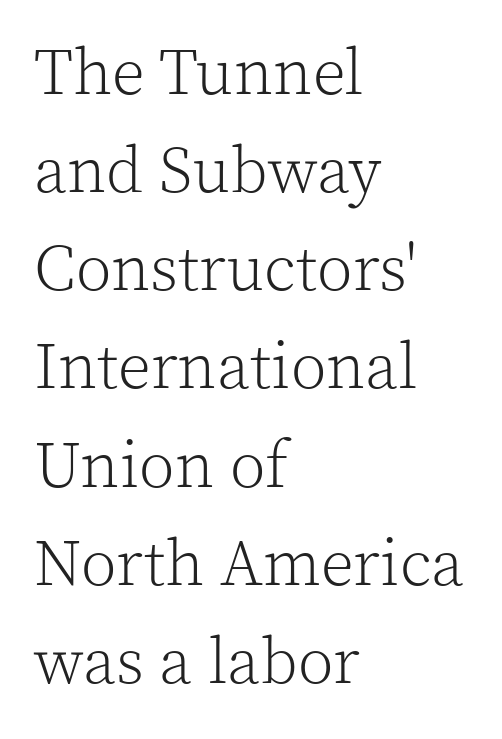
Decoration check: the copy has no underline. These lines keep a tight, regular rhythm from letter to letter. These lines are rendered in a variable-pitch font. Weight: regular or lighter.
